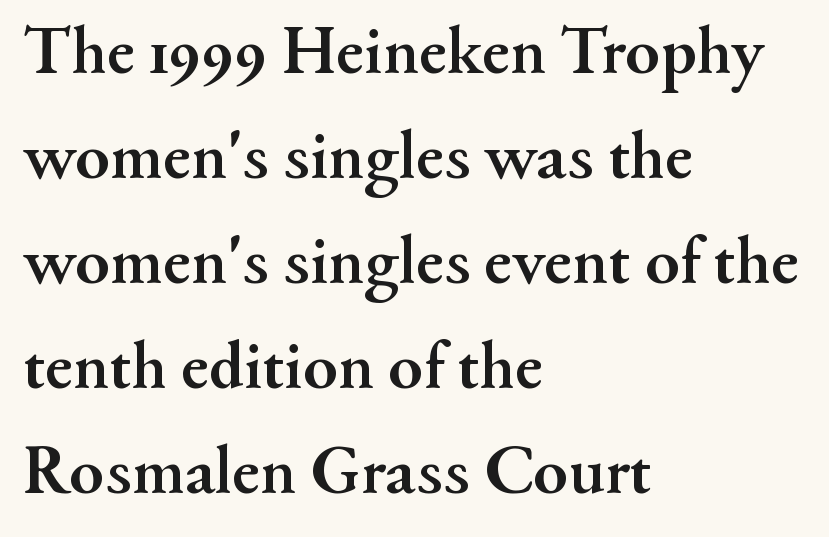
{"serif": "yes", "italic": "no", "bold": "yes", "weight": "semibold", "width": "normal", "stroke_contrast": "medium", "x_height": "small", "monospaced": "no", "underline": "no", "align": "left", "line_spacing": "normal", "line_spacing_ratio": 1.5, "letter_spacing": "normal", "letter_spacing_em": 0.0, "glyph_px": 70}
